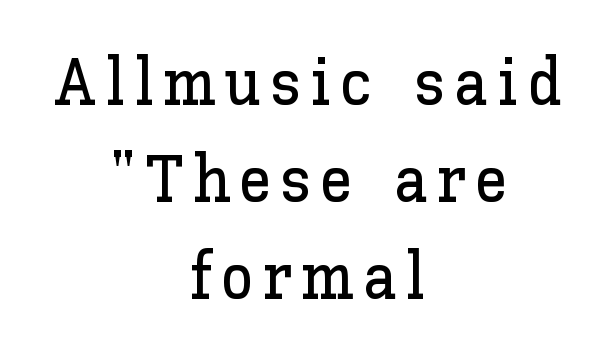
Q: Is the text italic (slanted)? A: No, it is upright.
Q: Is the text underlined? A: No.
Q: How is the paragraph aligned? A: Centered.
Q: Is the spacing between lines tight, normal or loose? A: Normal.
Q: Width (condensed, normal, or wide)? A: Normal.
Q: Stroke contrast? A: Low.
Q: x-height? A: Medium.
Q: Monospaced? A: No.
